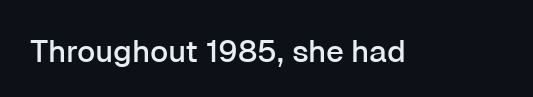
Q: Is the text italic (slanted)? A: No, it is upright.
Q: Is the typeface a serif or a sans-serif typeface? A: Sans-serif.
Q: Is the text underlined? A: No.
Q: Is the spacing between letters normal or unusually wide? A: Normal.
Q: Width (condensed, normal, or wide)? A: Normal.
Q: Stroke contrast? A: Low.
Q: x-height? A: Medium.
Q: Monospaced? A: No.
